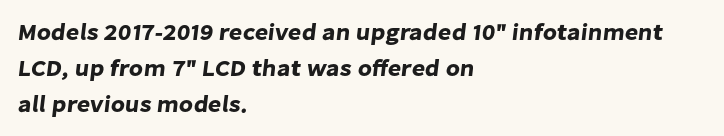
The image shows 23 px text type; set left-aligned, normal line spacing (1.56x), normal letter spacing, not underlined.
